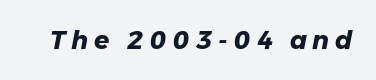
{"italic": "yes", "lean": "right", "slant_degrees": 11, "bold": "yes", "underline": "no", "letter_spacing": "wide", "letter_spacing_em": 0.22, "glyph_px": 25}
